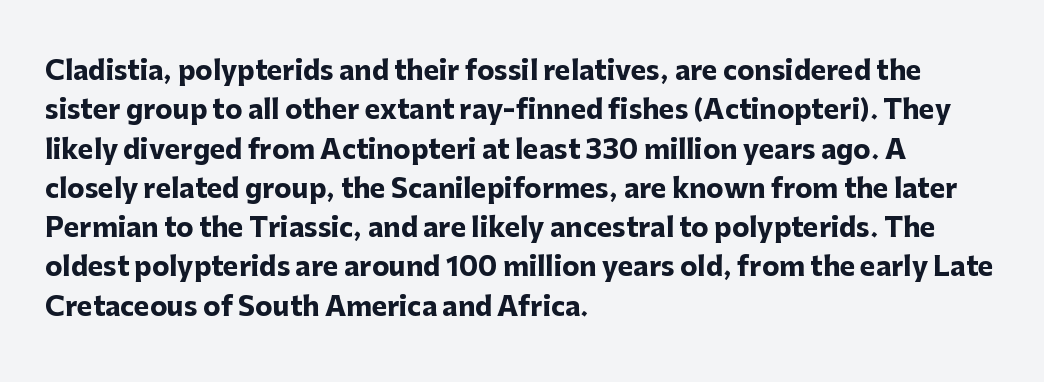
The image shows 26 px bold type, upright; set left-aligned, normal line spacing (1.51x), normal letter spacing, not underlined.
